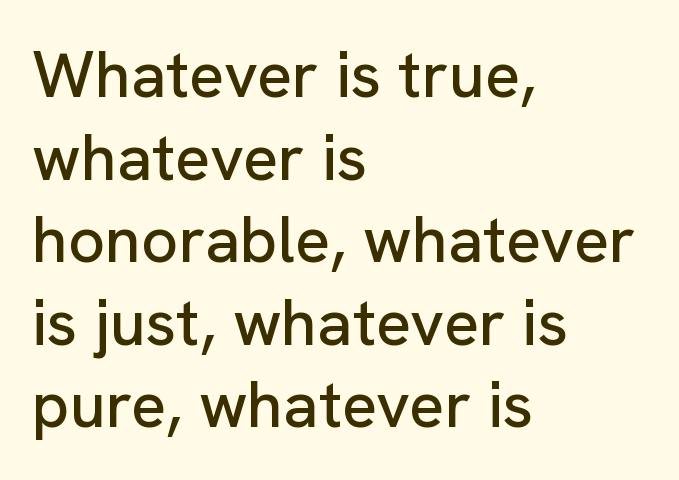
Q: Is the text italic (slanted)? A: No, it is upright.
Q: Is the typeface a serif or a sans-serif typeface? A: Sans-serif.
Q: Is the text underlined? A: No.
Q: How is the paragraph aligned? A: Left-aligned.
Q: Is the spacing between letters normal or unusually wide? A: Normal.
Q: Is the spacing between lines tight, normal or loose? A: Normal.
Q: Width (condensed, normal, or wide)? A: Normal.
Q: Stroke contrast? A: Low.
Q: x-height? A: Medium.
Q: Monospaced? A: No.
